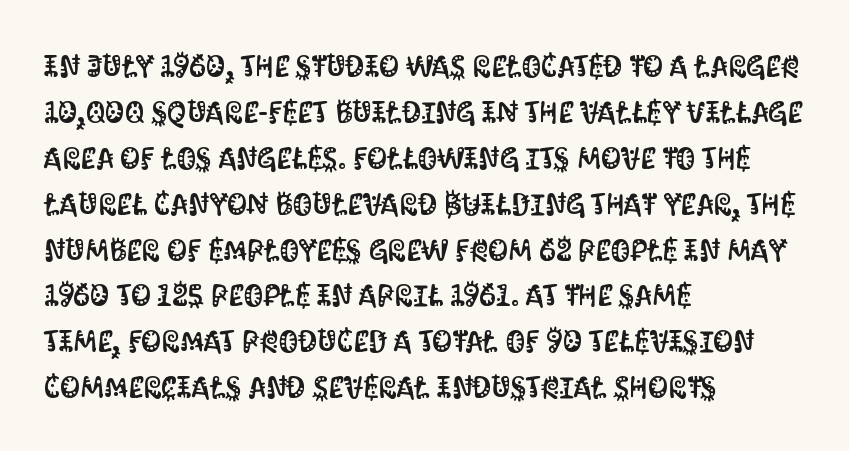
A typesetter would call this proportional, since set widths differ per character. One glance says typical: line gaps are just what's usual. The rendering keeps characters at their native spacing. Italic? Not at all — the glyphs are vertical.
